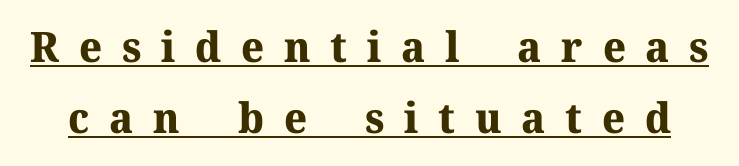
{"serif": "yes", "italic": "no", "bold": "yes", "weight": "bold", "width": "normal", "stroke_contrast": "medium", "x_height": "medium", "monospaced": "no", "underline": "yes", "line_spacing": "normal", "line_spacing_ratio": 1.69, "letter_spacing": "wide", "letter_spacing_em": 0.47, "glyph_px": 42}
